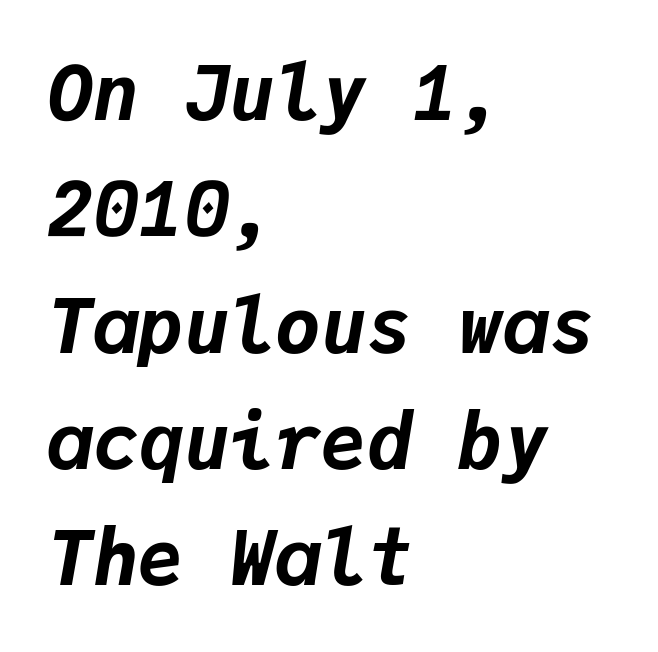
Q: Is the text bold? A: Yes.
Q: Is the text italic (slanted)? A: Yes, it leans right by about 9 degrees.
Q: Is the text underlined? A: No.
Q: How is the paragraph aligned? A: Left-aligned.
Q: Is the spacing between letters normal or unusually wide? A: Normal.
Q: Is the spacing between lines tight, normal or loose? A: Normal.
Q: Width (condensed, normal, or wide)? A: Normal.
Q: Stroke contrast? A: Low.
Q: x-height? A: Medium.
Q: Monospaced? A: Yes.
